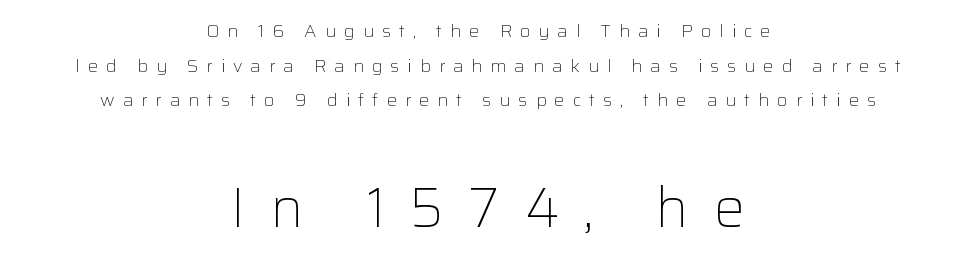
Does extra space separate the letters? Yes, quite a lot of it. Leading: increased. Look at the bottom of the vertical strokes: they stop flat, with no serifs. The font's upright variant was chosen for this text. Stem width sits at or under what a default text font uses.
